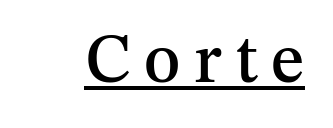
{"serif": "yes", "italic": "no", "width": "normal", "stroke_contrast": "medium", "x_height": "medium", "monospaced": "no", "underline": "yes", "glyph_px": 69}
